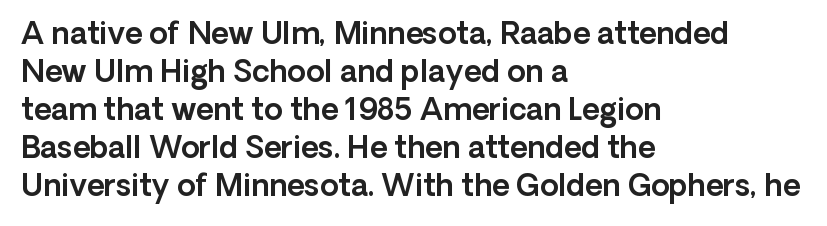
Q: Is the text italic (slanted)? A: No, it is upright.
Q: Is the typeface a serif or a sans-serif typeface? A: Sans-serif.
Q: Is the text underlined? A: No.
Q: How is the paragraph aligned? A: Left-aligned.
Q: Is the spacing between letters normal or unusually wide? A: Normal.
Q: Is the spacing between lines tight, normal or loose? A: Normal.
Q: Width (condensed, normal, or wide)? A: Normal.
Q: x-height? A: Medium.
Q: Monospaced? A: No.
